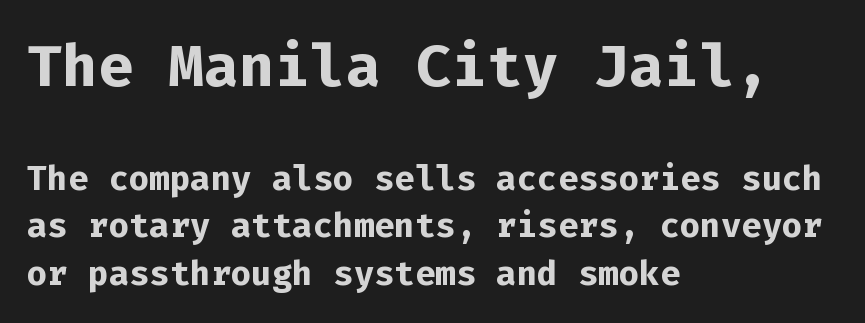
The image shows 59 px bold sans-serif type, upright, monospaced; set left-aligned, normal line spacing (1.39x), normal letter spacing, not underlined; the first (top) block is 1.74x larger; low stroke contrast and a medium x-height.
